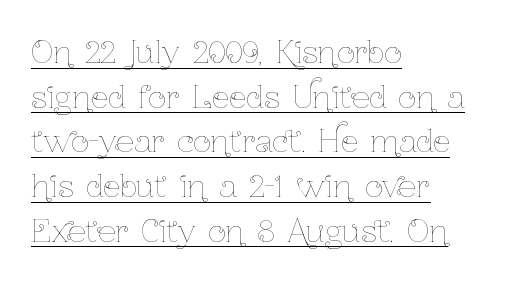
Weight: regular or lighter. Standard letterfit; no display-style spreading of the glyphs. A typesetter would call this proportional, since set widths differ per character. The glyphs are accompanied by a horizontal stroke just below them. Every character sits straight up, as roman type does.
